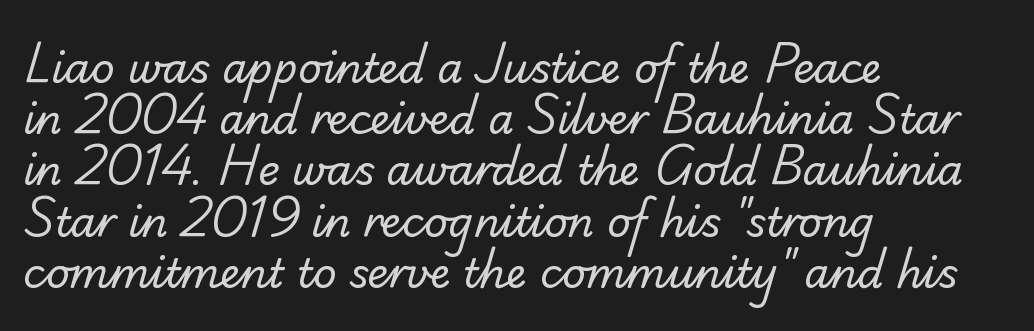
Plain, unruled lines of type. The passage shown is not bold in any degree. Notice how descenders clear the ascenders below comfortably — that's standard leading. Look at the bottom of the vertical strokes: they stop flat, with no serifs.
